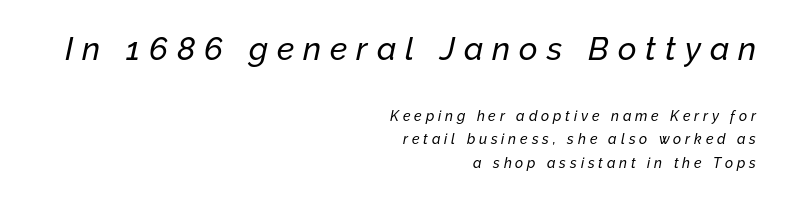
The more generous point size was reserved for the upper chunk. Horizontal alignment here is rightward, an uncommon choice for prose. Slant detected: the letters are inclined. The rows are spaced the way most documents space them.
